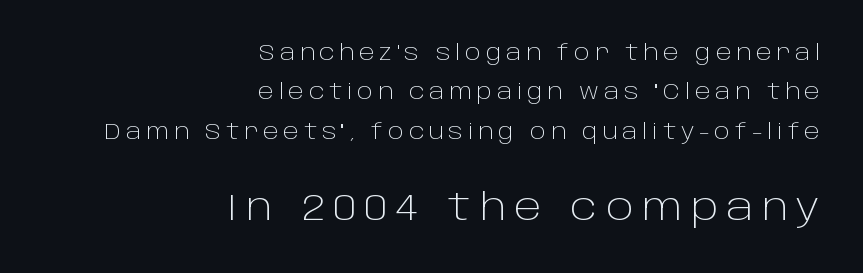
The characters display no serif detailing; their extremities are plain. Leftover space on each line is placed entirely before the opening word. Caption: upper text group reduced, lower text group enlarged. Is this a fixed-width face? No — the glyphs have proportional, varying widths.
